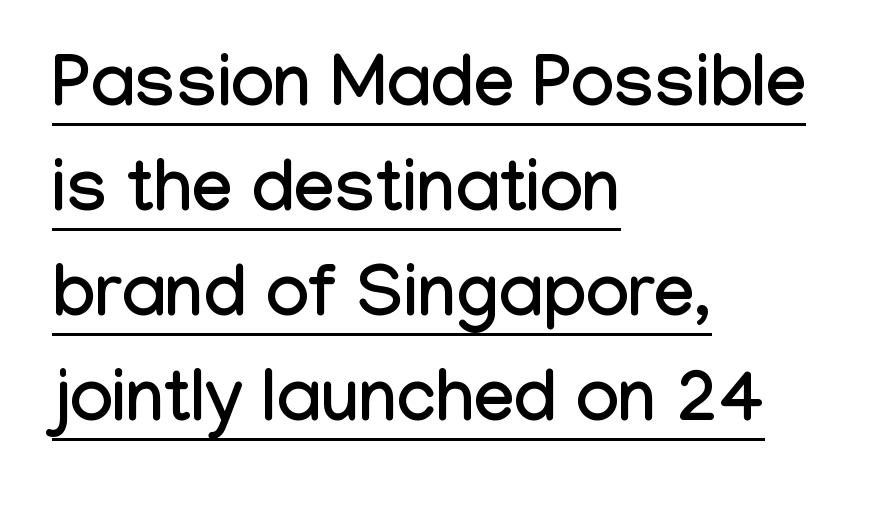
The image shows 72 px condensed sans-serif type, upright; set left-aligned, normal line spacing (1.46x), normal letter spacing, underlined; low stroke contrast and a medium x-height.
